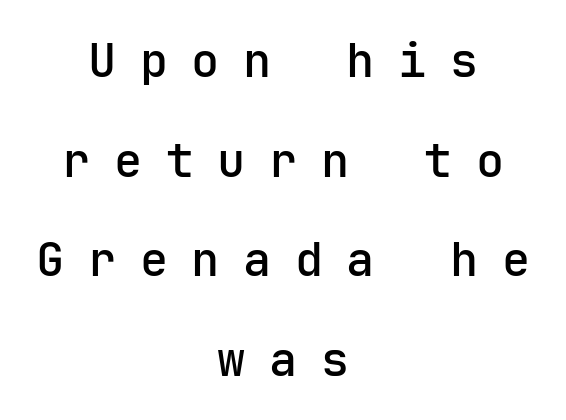
Q: Is the text bold? A: Semi-bold.
Q: Is the text italic (slanted)? A: No, it is upright.
Q: Is the typeface a serif or a sans-serif typeface? A: Sans-serif.
Q: Is the text underlined? A: No.
Q: How is the paragraph aligned? A: Centered.
Q: Is the spacing between letters normal or unusually wide? A: Unusually wide.
Q: Is the spacing between lines tight, normal or loose? A: Loose.
Q: Width (condensed, normal, or wide)? A: Normal.
Q: Stroke contrast? A: Low.
Q: x-height? A: Medium.
